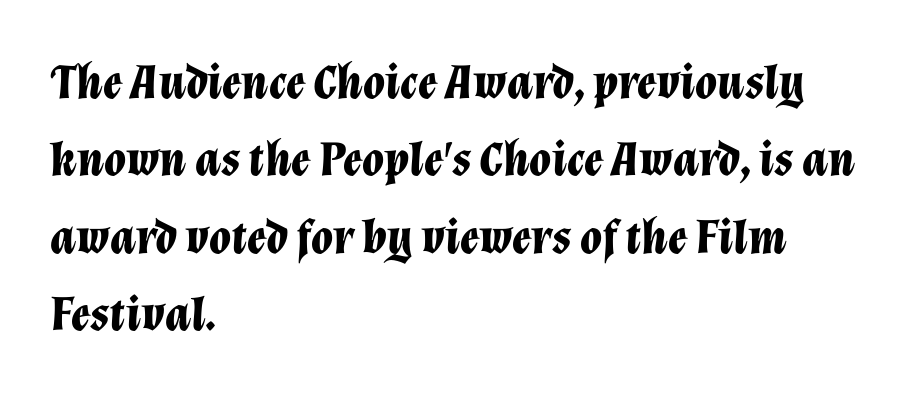
The image shows 50 px bold type, italic (leaning right); set left-aligned, normal line spacing (1.55x), normal letter spacing, not underlined; low stroke contrast and a medium x-height.
